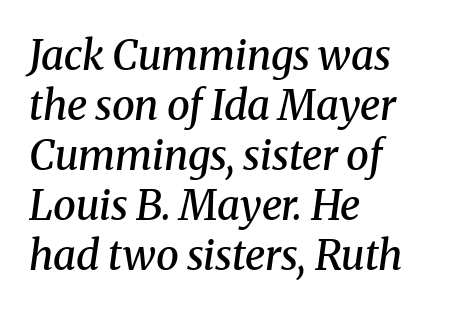
Q: Is the text bold? A: Semi-bold.
Q: Is the text italic (slanted)? A: Yes, it leans right by about 8 degrees.
Q: Is the typeface a serif or a sans-serif typeface? A: Serif.
Q: Is the text underlined? A: No.
Q: How is the paragraph aligned? A: Left-aligned.
Q: Is the spacing between letters normal or unusually wide? A: Normal.
Q: Width (condensed, normal, or wide)? A: Normal.
Q: Stroke contrast? A: Medium.
Q: x-height? A: Medium.
Q: Monospaced? A: No.
